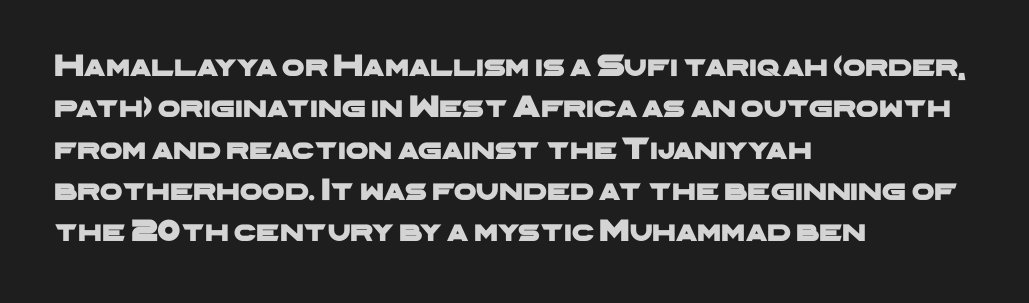
The image shows 32 px wide sans-serif type; set left-aligned, normal line spacing (1.29x), normal letter spacing, not underlined; low stroke contrast and a medium x-height.
